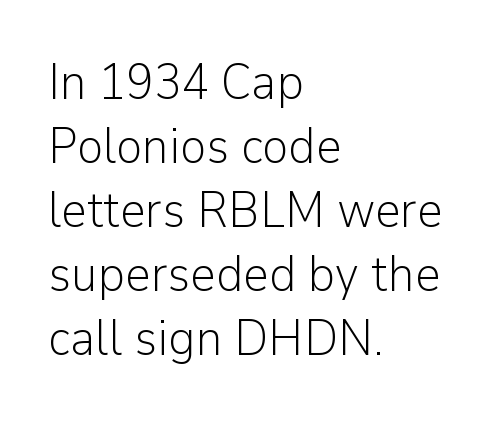
{"serif": "no", "italic": "no", "bold": "no", "weight": "light", "width": "normal", "stroke_contrast": "low", "x_height": "medium", "monospaced": "no", "underline": "no", "align": "left", "line_spacing": "normal", "line_spacing_ratio": 1.28, "letter_spacing": "normal", "letter_spacing_em": 0.0, "glyph_px": 50}
